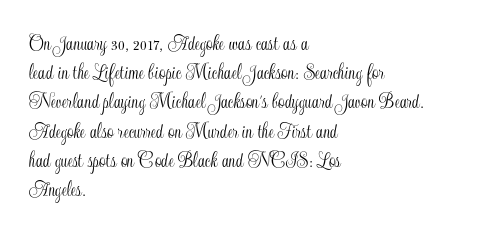
{"underline": "no", "align": "left", "line_spacing": "normal", "line_spacing_ratio": 1.27, "letter_spacing": "normal", "letter_spacing_em": 0.0, "glyph_px": 23}
